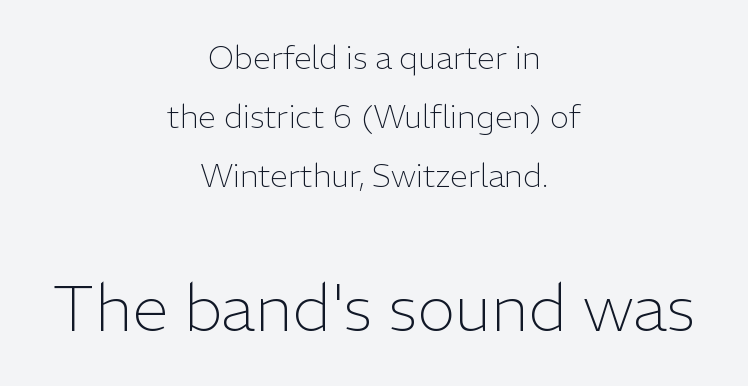
Q: Is the text bold? A: No.
Q: Is the text italic (slanted)? A: No, it is upright.
Q: Is the typeface a serif or a sans-serif typeface? A: Sans-serif.
Q: Is the text underlined? A: No.
Q: How is the paragraph aligned? A: Centered.
Q: Is the spacing between letters normal or unusually wide? A: Normal.
Q: Which block of text is set in a larger size, the first (top) or the second (bottom)? A: The second (bottom) one.
Q: Width (condensed, normal, or wide)? A: Normal.
Q: Stroke contrast? A: Low.
Q: x-height? A: Medium.
Q: Monospaced? A: No.
